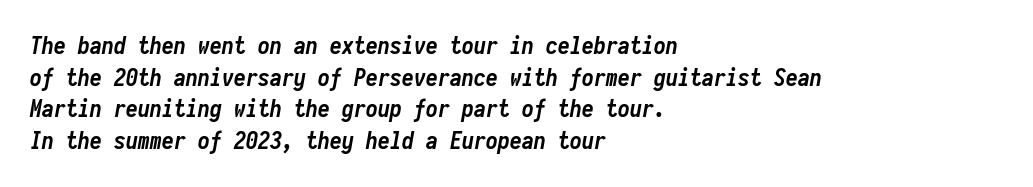
The image shows 24 px bold type, italic (leaning right); set left-aligned, normal line spacing (1.32x), normal letter spacing, not underlined.
